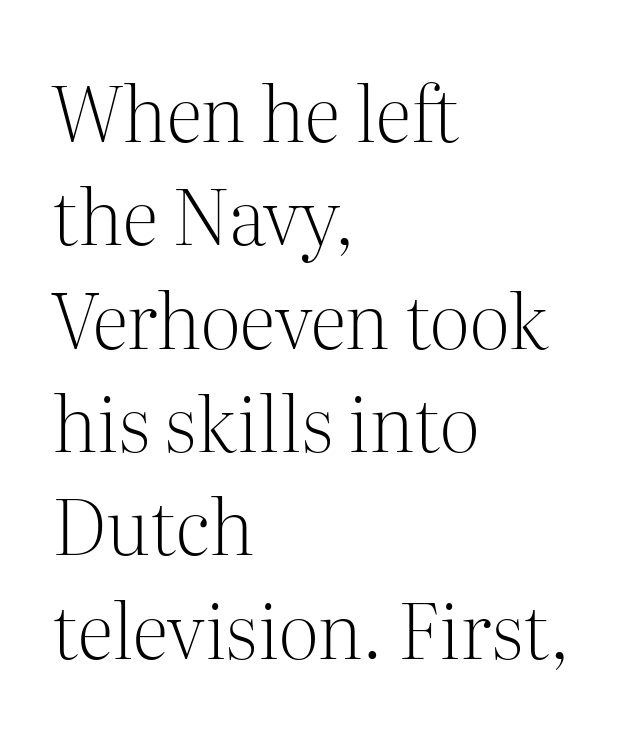
{"serif": "yes", "italic": "no", "bold": "no", "weight": "light", "width": "normal", "stroke_contrast": "medium", "x_height": "medium", "monospaced": "no", "underline": "no", "align": "left", "line_spacing": "normal", "line_spacing_ratio": 1.36, "letter_spacing": "normal", "letter_spacing_em": 0.0, "glyph_px": 76}
